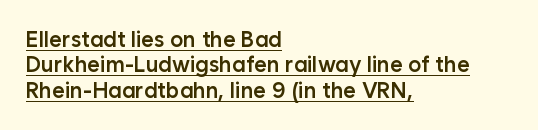
Q: Is the text bold? A: Semi-bold.
Q: Is the text italic (slanted)? A: No, it is upright.
Q: Is the text underlined? A: Yes.
Q: How is the paragraph aligned? A: Left-aligned.
Q: Is the spacing between letters normal or unusually wide? A: Normal.
Q: Is the spacing between lines tight, normal or loose? A: Tight.
